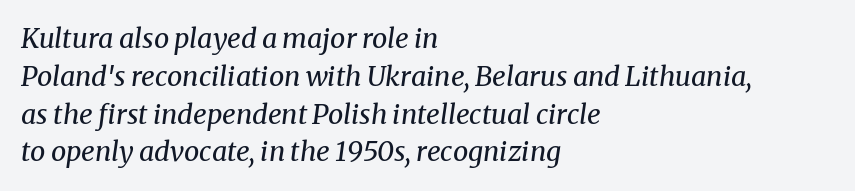
Q: Is the text bold? A: No.
Q: Is the text italic (slanted)? A: Yes, it leans right by about 8 degrees.
Q: Is the text underlined? A: No.
Q: How is the paragraph aligned? A: Left-aligned.
Q: Is the spacing between letters normal or unusually wide? A: Normal.
Q: Is the spacing between lines tight, normal or loose? A: Normal.
